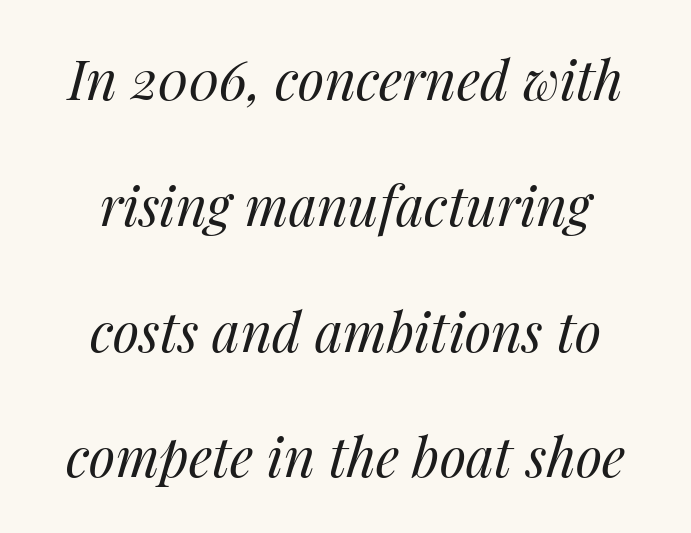
The image shows 54 px regular-weight type, italic (leaning right); set centered, loose line spacing (2.33x), normal letter spacing, not underlined; medium stroke contrast and a medium x-height.
